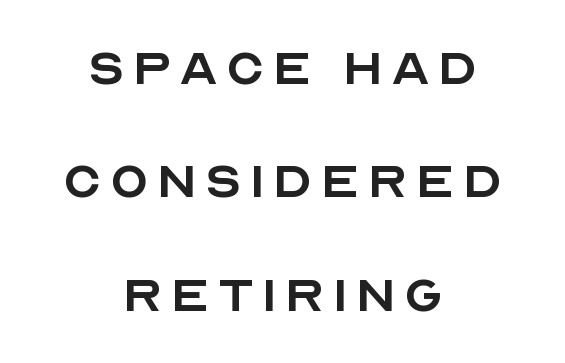
Q: Is the text bold? A: No.
Q: Is the text italic (slanted)? A: No, it is upright.
Q: Is the typeface a serif or a sans-serif typeface? A: Sans-serif.
Q: Is the text underlined? A: No.
Q: How is the paragraph aligned? A: Centered.
Q: Width (condensed, normal, or wide)? A: Normal.
Q: x-height? A: Large.
Q: Monospaced? A: No.
